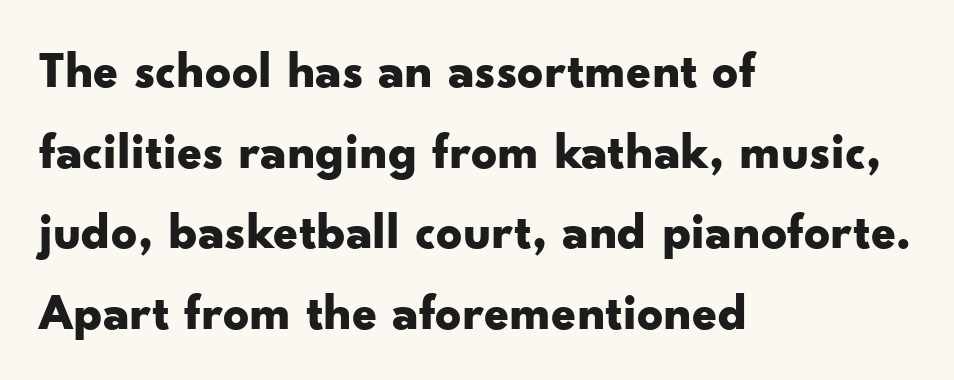
Students, note that the glyphs here touch the page at normal intervals. You could not count columns in this text — the font is proportionally spaced. Short and long lines alike share a common starting point at left. Each row of text sits above clean, open space.
